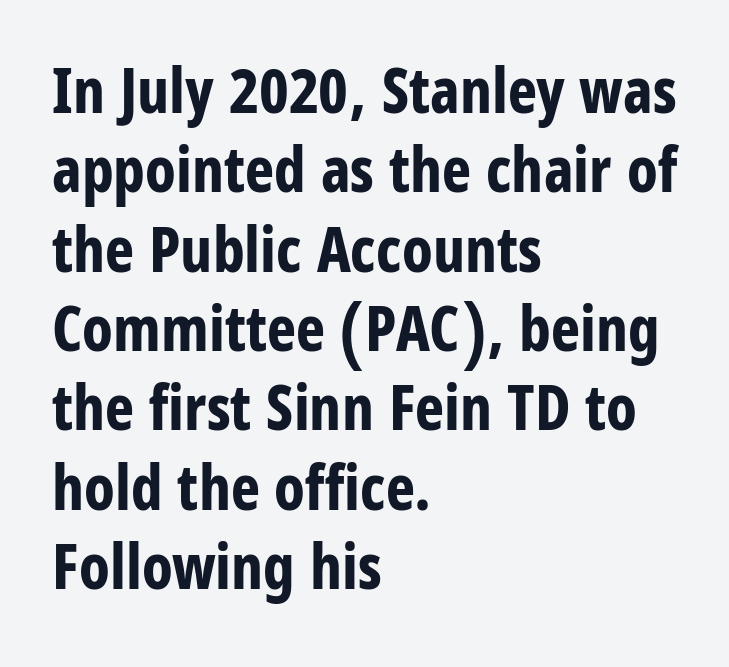
No feet cap the strokes, marking this as sans-serif type. Which margin do the lines hug? The left one — the right edge is uneven. The baseline area is clear. The passage shown stacks its lines at a standard gap. You could call the tracking neutral — neither tight nor loose.
